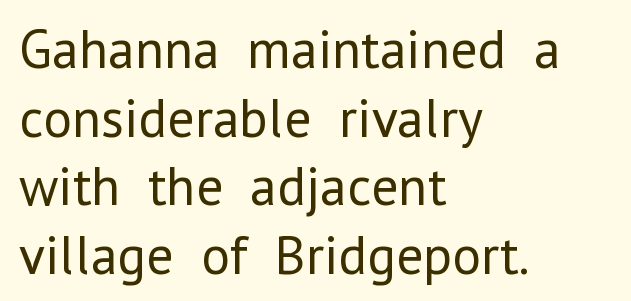
The image shows 55 px regular-weight sans-serif type, upright; set left-aligned, normal line spacing (1.25x), normal letter spacing, not underlined; low stroke contrast and a medium x-height.
